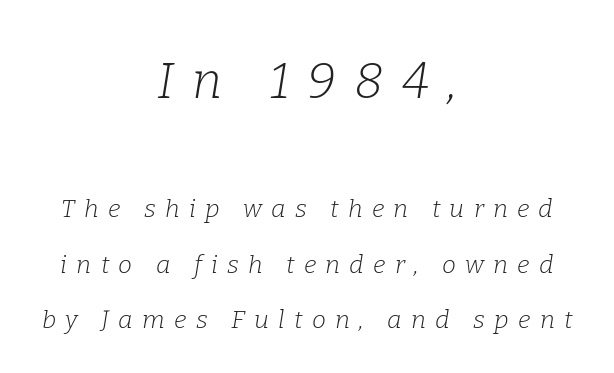
The leading is generous, giving the passage an open texture. The axis of the letterforms is tilted away from vertical. Examine the stroke ends and you'll spot serifs. The initial chunk of copy outweighs the following chunk in type size. You could only call the tracking loose — the letters float apart.
